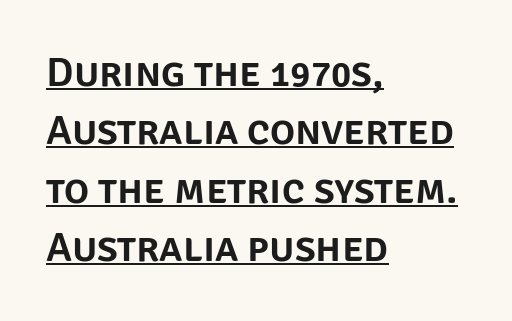
Where is the straight margin? On the left. The string is rendered with underlining switched on. Honestly, the letter spacing is just normal — you wouldn't notice it. You could not count columns in this text — the font is proportionally spaced. Every stem runs plumb, perpendicular to the baseline. Regarding leading, the lines here are spaced in the standard way.
